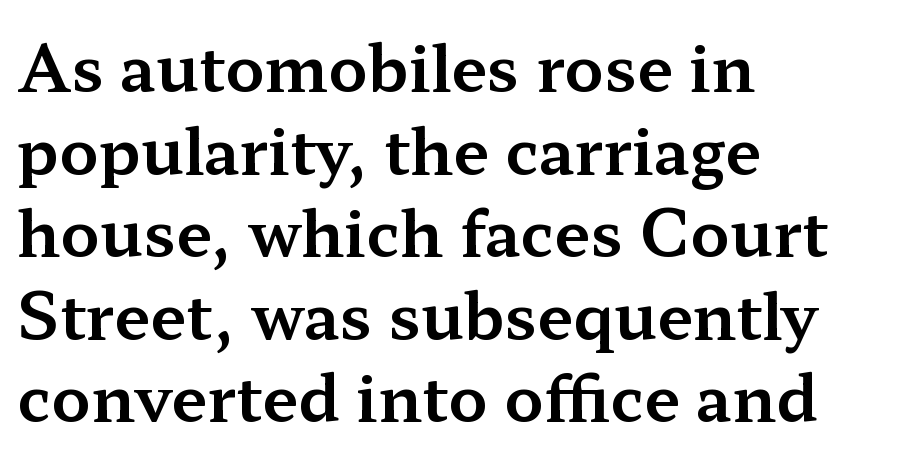
{"serif": "yes", "italic": "no", "width": "wide", "stroke_contrast": "medium", "x_height": "medium", "monospaced": "no", "underline": "no", "align": "left", "line_spacing": "normal", "line_spacing_ratio": 1.29, "letter_spacing": "normal", "letter_spacing_em": 0.0, "glyph_px": 64}
